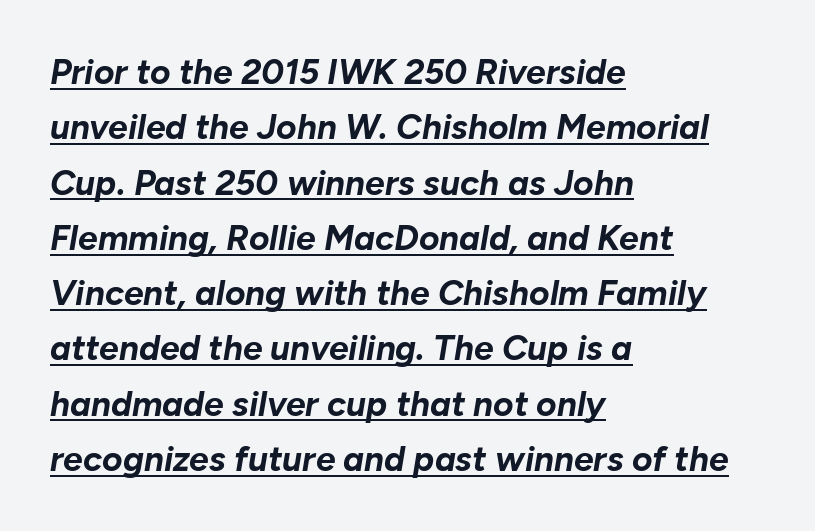
Q: Is the text bold? A: Yes.
Q: Is the text italic (slanted)? A: Yes, it leans right by about 10 degrees.
Q: Is the text underlined? A: Yes.
Q: How is the paragraph aligned? A: Left-aligned.
Q: Is the spacing between letters normal or unusually wide? A: Normal.
Q: Is the spacing between lines tight, normal or loose? A: Normal.
Q: Width (condensed, normal, or wide)? A: Normal.
Q: Stroke contrast? A: Low.
Q: x-height? A: Medium.
Q: Monospaced? A: No.
